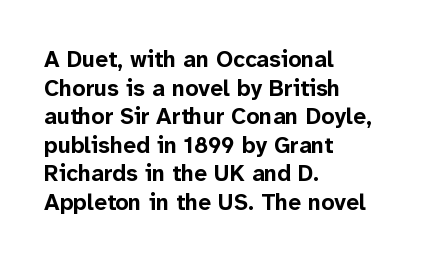
The image shows 23 px bold type, upright; set left-aligned, line spacing 1.24x, normal letter spacing, not underlined.
